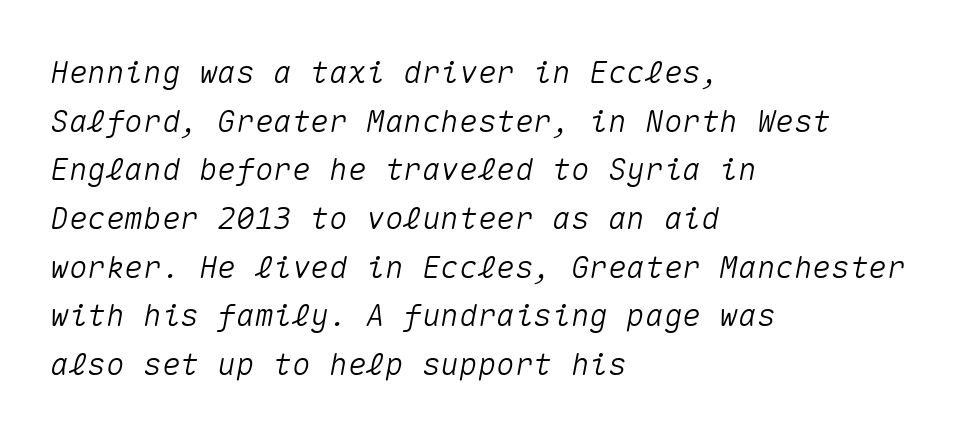
You could count columns in this text — the font is strictly monospaced. The glyphs look as if they've been sheared to an angle. Does extra space separate the letters? No, they use regular spacing. The glyphs are unaccompanied by any horizontal stroke below them. These lines stack with their left ends in a neat column.
